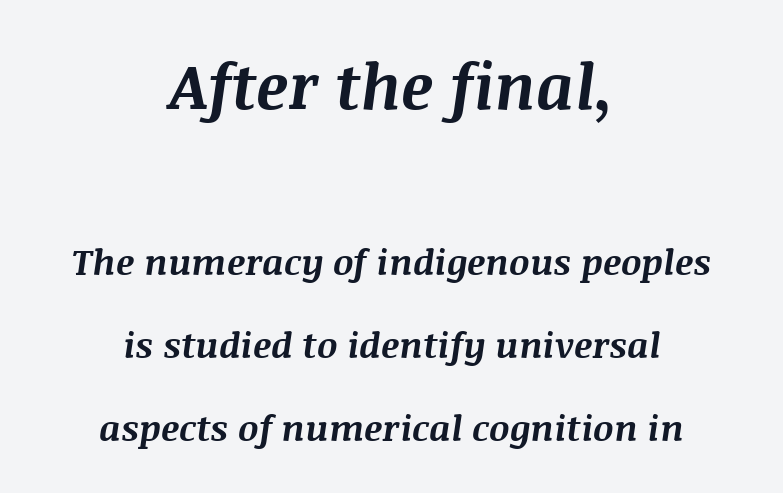
{"italic": "yes", "lean": "right", "slant_degrees": 8, "bold": "yes", "weight": "bold", "width": "normal", "stroke_contrast": "medium", "x_height": "large", "monospaced": "no", "underline": "no", "align": "center", "line_spacing": "loose", "line_spacing_ratio": 2.3, "letter_spacing": "normal", "letter_spacing_em": 0.0, "larger_block": "first", "size_ratio": 1.75, "glyph_px": 63}
